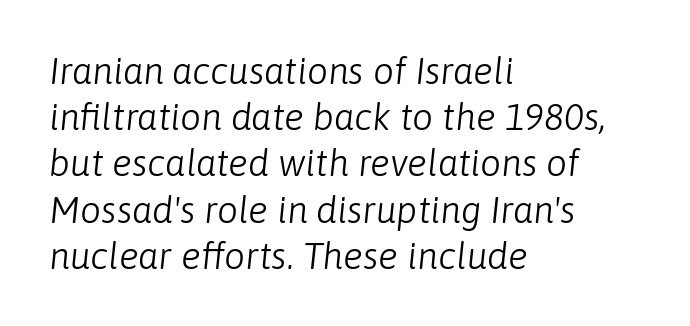
Stems and bowls with no extra thickness — not bold. This sample keeps an unexceptional amount of space between lines. Letters rest on an invisible, unmarked baseline. A typesetter would mark this as italic. Which margin do the lines hug? The left one — the right edge is uneven. Honestly, the letter spacing is just normal — you wouldn't notice it.
